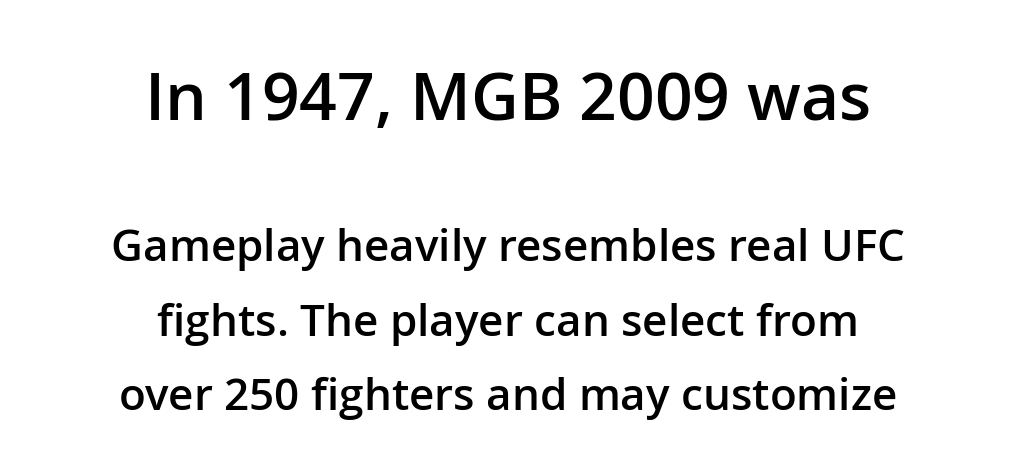
The typesetting leans somewhat heavy: a semibold. The horizontal fit of the characters is conventional and even. A clean baseline with only descenders dipping below it. Is this a sans? Yes — the strokes have no serifs.
